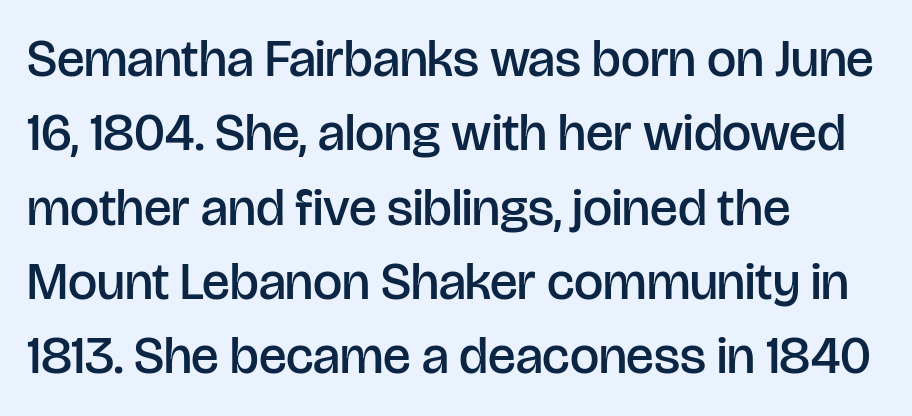
Q: Is the text bold? A: Semi-bold.
Q: Is the text italic (slanted)? A: No, it is upright.
Q: Is the typeface a serif or a sans-serif typeface? A: Sans-serif.
Q: Is the text underlined? A: No.
Q: How is the paragraph aligned? A: Left-aligned.
Q: Is the spacing between letters normal or unusually wide? A: Normal.
Q: Is the spacing between lines tight, normal or loose? A: Normal.
Q: Width (condensed, normal, or wide)? A: Normal.
Q: Stroke contrast? A: Low.
Q: x-height? A: Large.
Q: Monospaced? A: No.
